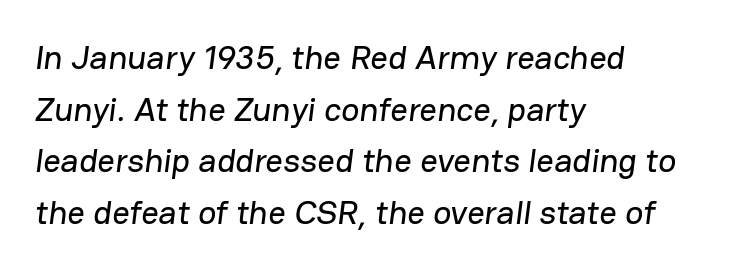
The tracking reads as untouched default to a designer's eye. Reading down the column, the eye jumps a familiar distance to each next line. The font family rendered here belongs to the sans-serif group. Spacing verdict: proportional, widths tailored to each character. Rule under the text: the space is simply empty.
